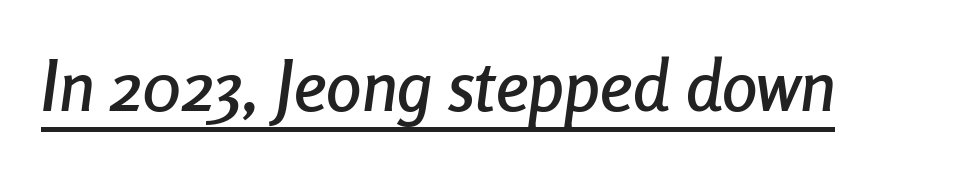
In terms of letterspacing, this is plain default setting. Is this a fixed-width face? No — the glyphs have proportional, varying widths. Quick note: underline on. The letters are slanted; this is an italic face.
